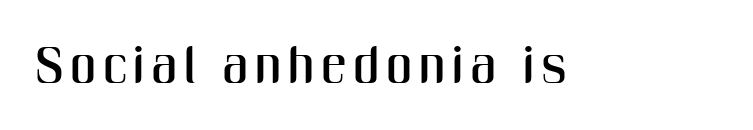
The image shows 52 px condensed sans-serif type, upright; set not underlined; medium stroke contrast and a medium x-height.
